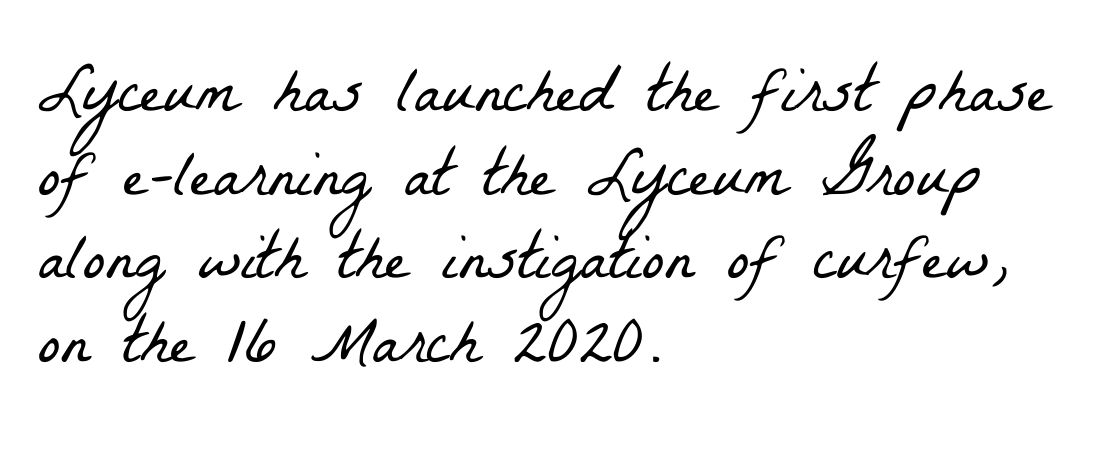
{"serif": "yes", "bold": "no", "weight": "light", "width": "condensed", "stroke_contrast": "low", "x_height": "medium", "monospaced": "no", "underline": "no", "align": "left", "line_spacing": "normal", "line_spacing_ratio": 1.25, "letter_spacing": "normal", "letter_spacing_em": 0.0, "glyph_px": 67}
